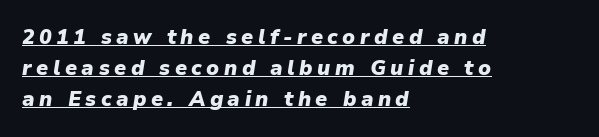
The image shows 21 px bold type, italic (leaning right); set left-aligned, normal line spacing (1.48x), unusually wide letter spacing (+0.21 em), underlined.
